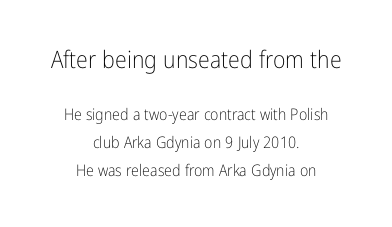
Character size in the leading block exceeds that of the trailing block. Both edges are ragged and mirror each other, which tells us the setting is centered. Vertical strokes here are truly vertical. In terms of letterspacing, this is plain default setting. Heft: none added — not bold. Just letters on the line, the space beneath them empty.
